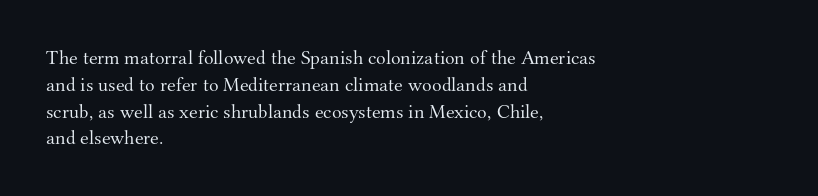
The image shows 20 px text type, upright; set left-aligned, normal line spacing (1.34x), normal letter spacing, not underlined.
